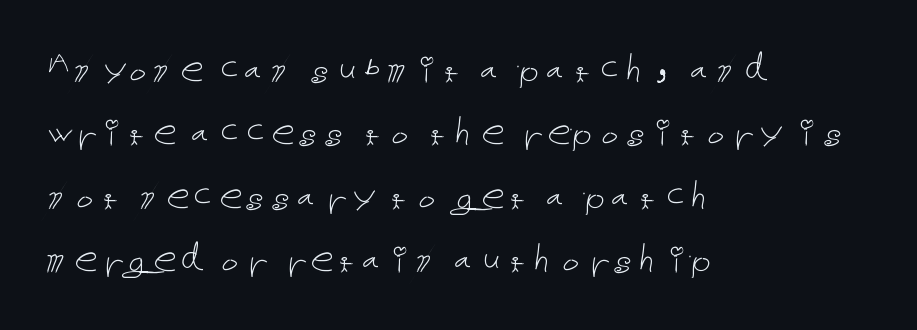
All the whitespace from short lines collects on the right. Every stem runs plumb, perpendicular to the baseline. Inter-character spacing is left at the font's built-in metrics. The rows are spaced the way most documents space them.
